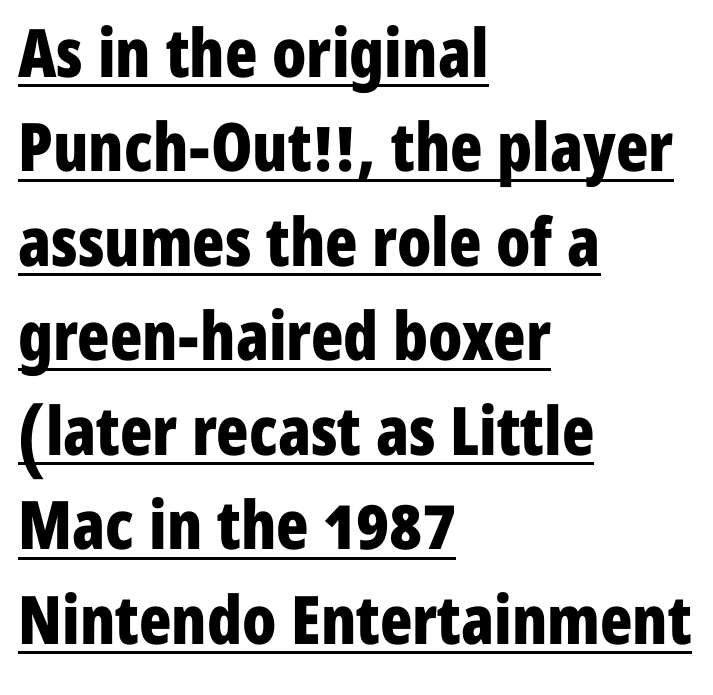
The image shows 67 px bold, condensed sans-serif type, upright; set left-aligned, normal line spacing (1.41x), normal letter spacing, underlined; low stroke contrast and a medium x-height.
